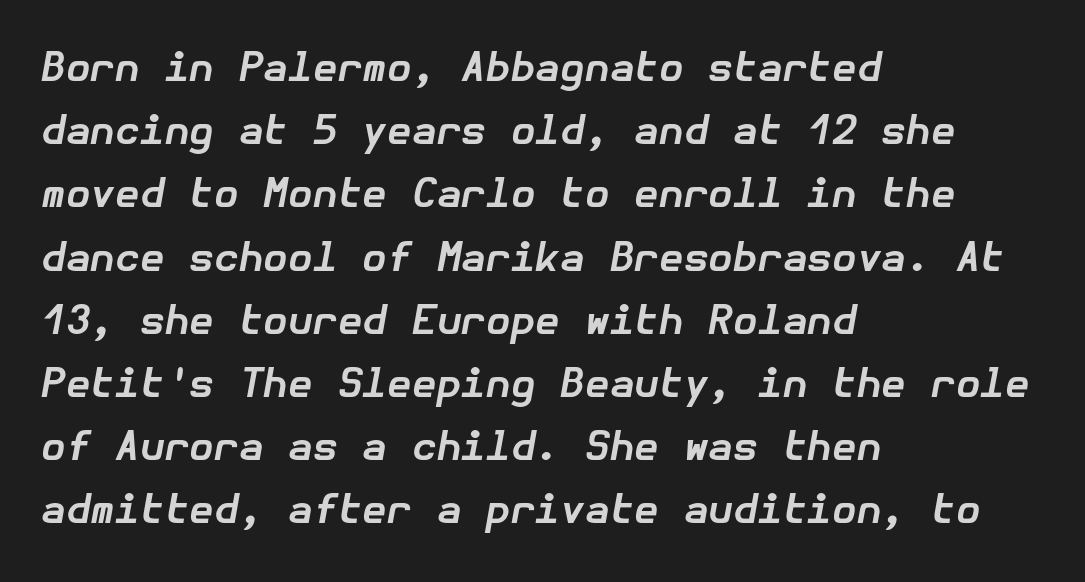
Q: Is the text bold? A: Yes.
Q: Is the text italic (slanted)? A: Yes, it leans right by about 10 degrees.
Q: Is the text underlined? A: No.
Q: How is the paragraph aligned? A: Left-aligned.
Q: Is the spacing between letters normal or unusually wide? A: Normal.
Q: Is the spacing between lines tight, normal or loose? A: Normal.
Q: Width (condensed, normal, or wide)? A: Normal.
Q: Stroke contrast? A: Low.
Q: x-height? A: Medium.
